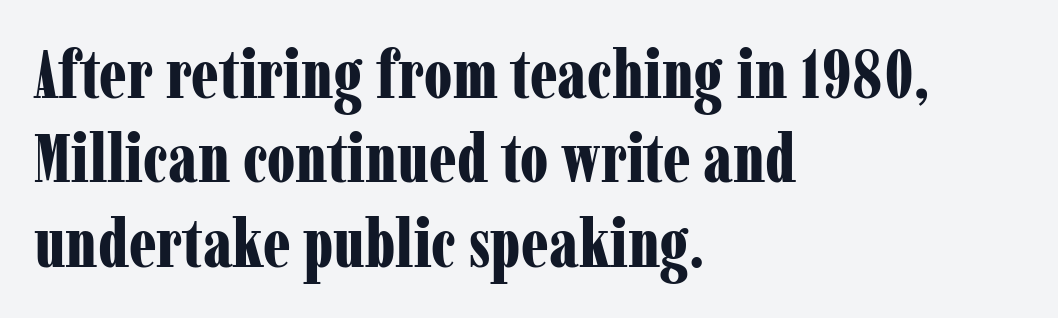
Q: Is the text bold? A: Yes.
Q: Is the text italic (slanted)? A: No, it is upright.
Q: Is the typeface a serif or a sans-serif typeface? A: Serif.
Q: Is the text underlined? A: No.
Q: How is the paragraph aligned? A: Left-aligned.
Q: Is the spacing between letters normal or unusually wide? A: Normal.
Q: Is the spacing between lines tight, normal or loose? A: Normal.
Q: Width (condensed, normal, or wide)? A: Condensed.
Q: Stroke contrast? A: Low.
Q: x-height? A: Medium.
Q: Monospaced? A: No.
